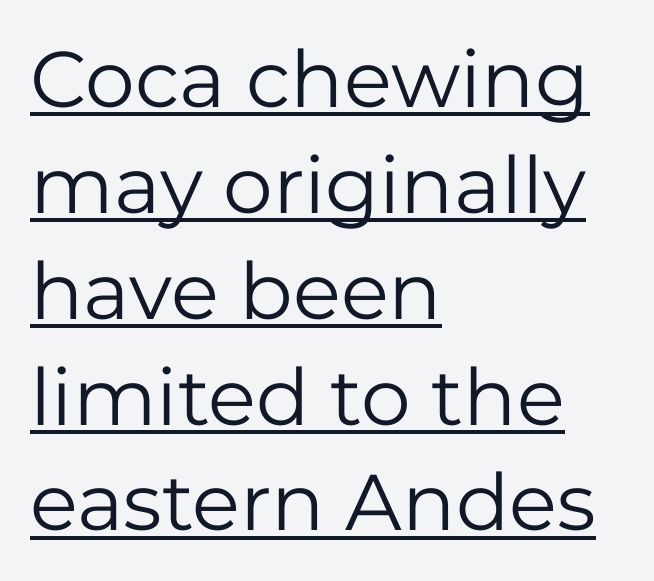
{"serif": "no", "italic": "no", "bold": "no", "weight": "regular", "width": "normal", "stroke_contrast": "low", "x_height": "medium", "monospaced": "no", "underline": "yes", "align": "left", "line_spacing": "normal", "line_spacing_ratio": 1.34, "letter_spacing": "normal", "letter_spacing_em": 0.0, "glyph_px": 79}
